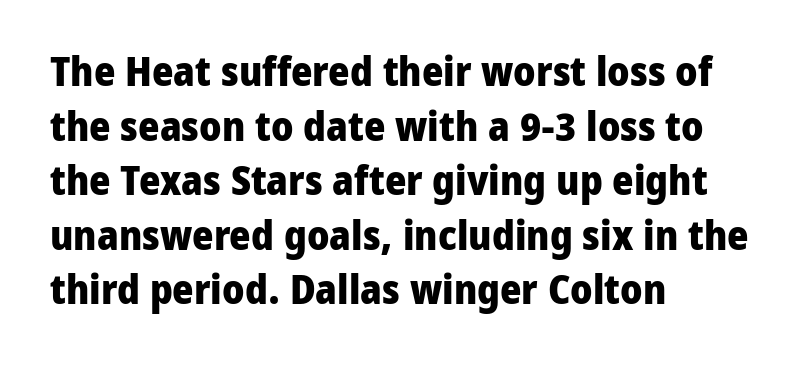
Notice how thick the strokes are: this is what a full bold looks like. Classification — sans serif. These lines are rendered in a variable-pitch font. Between one letter and the next there's only the usual sliver of space. The passage shown is not underscored anywhere.
